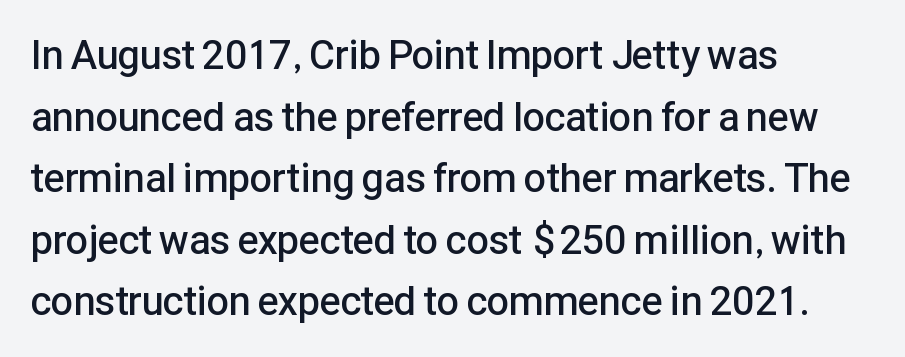
{"serif": "no", "italic": "no", "bold": "semi", "weight": "semibold", "width": "normal", "stroke_contrast": "low", "x_height": "medium", "monospaced": "no", "underline": "no", "align": "left", "line_spacing": "normal", "line_spacing_ratio": 1.54, "letter_spacing": "normal", "letter_spacing_em": 0.0, "glyph_px": 40}
